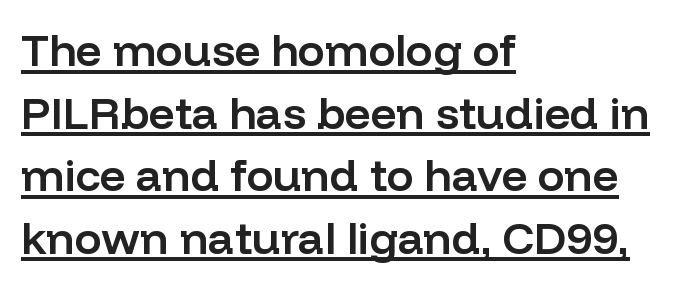
Q: Is the text bold? A: Semi-bold.
Q: Is the text italic (slanted)? A: No, it is upright.
Q: Is the typeface a serif or a sans-serif typeface? A: Sans-serif.
Q: Is the text underlined? A: Yes.
Q: How is the paragraph aligned? A: Left-aligned.
Q: Is the spacing between letters normal or unusually wide? A: Normal.
Q: Is the spacing between lines tight, normal or loose? A: Normal.
Q: Width (condensed, normal, or wide)? A: Normal.
Q: Stroke contrast? A: Low.
Q: x-height? A: Medium.
Q: Monospaced? A: No.
